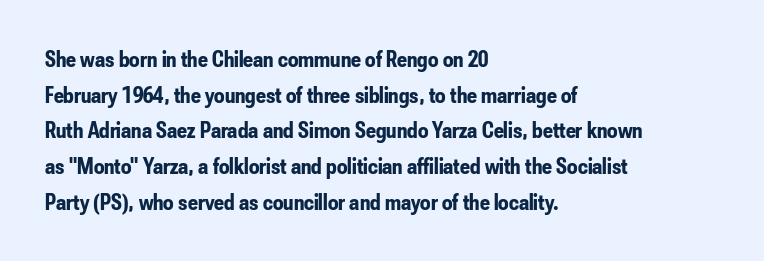
Q: Is the text bold? A: Yes.
Q: Is the text italic (slanted)? A: No, it is upright.
Q: Is the text underlined? A: No.
Q: How is the paragraph aligned? A: Left-aligned.
Q: Is the spacing between letters normal or unusually wide? A: Normal.
Q: Is the spacing between lines tight, normal or loose? A: Normal.
